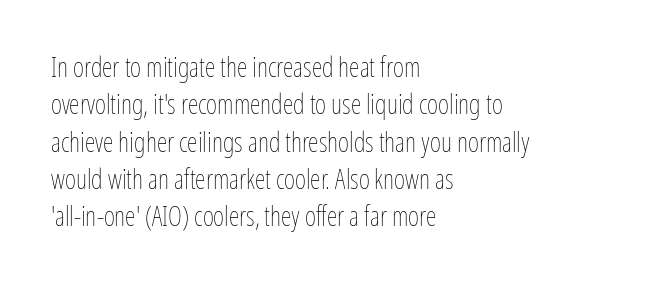
Interline gaps are of average width in this sample. Inter-character spacing is left at the font's built-in metrics. If you drew a line through each stem, it would be perfectly vertical. Words float on clear page, feet unadorned. Each line starts at the same left margin while the right side varies.
